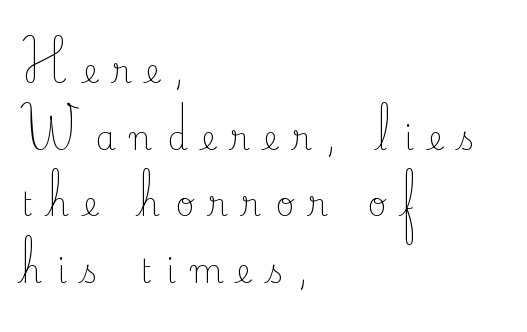
The image shows 32 px light serif type, upright; set left-aligned, loose line spacing (2.08x), unusually wide letter spacing (+0.47 em), not underlined; low stroke contrast and a small x-height.
